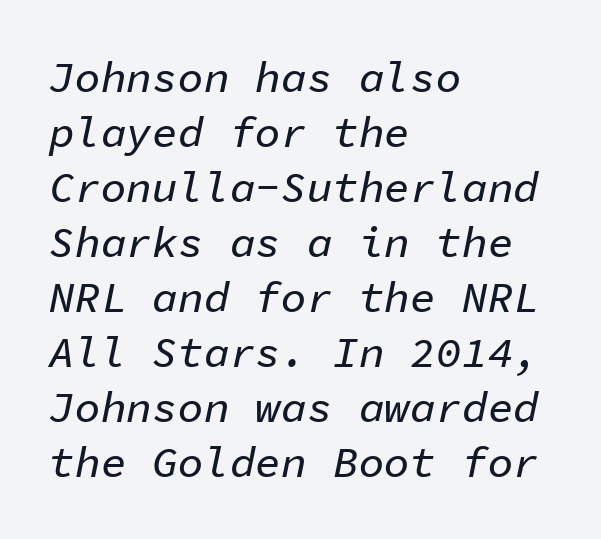
The image shows 43 px text type, italic (leaning right), monospaced; set left-aligned, normal line spacing (1.28x), normal letter spacing, not underlined; low stroke contrast and a medium x-height.
